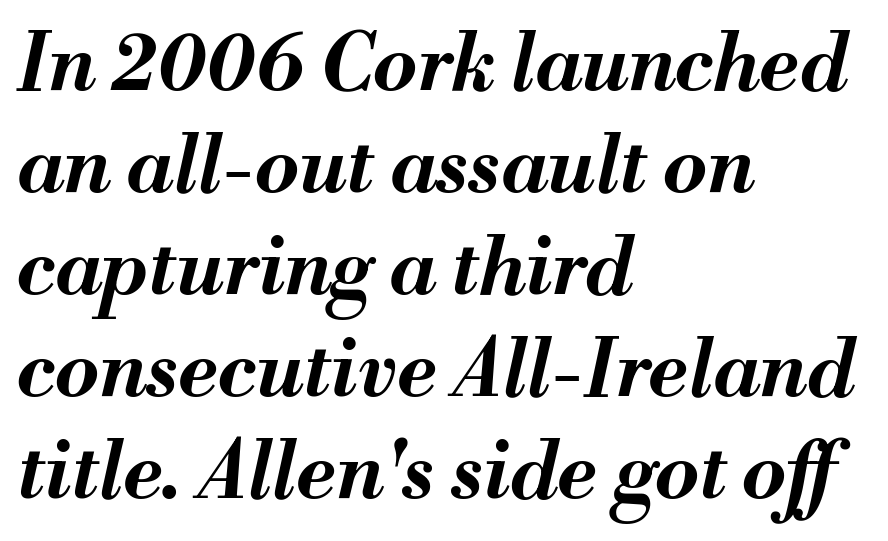
{"italic": "yes", "lean": "right", "slant_degrees": 13, "bold": "yes", "weight": "bold", "width": "normal", "stroke_contrast": "medium", "x_height": "small", "monospaced": "no", "underline": "no", "align": "left", "line_spacing": "normal", "line_spacing_ratio": 1.29, "letter_spacing": "normal", "letter_spacing_em": 0.0, "glyph_px": 79}
